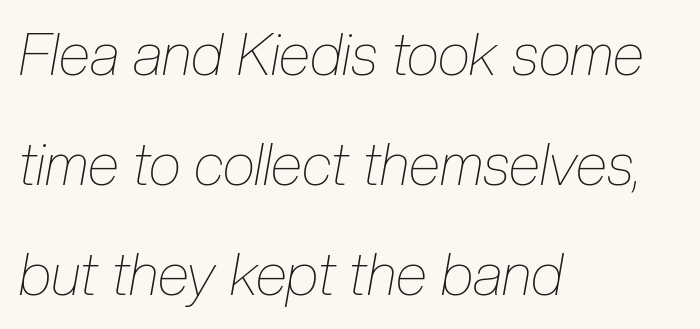
The image shows 58 px thin, condensed type, italic (leaning right); set left-aligned, loose line spacing (1.9x), normal letter spacing, not underlined; low stroke contrast and a medium x-height.
